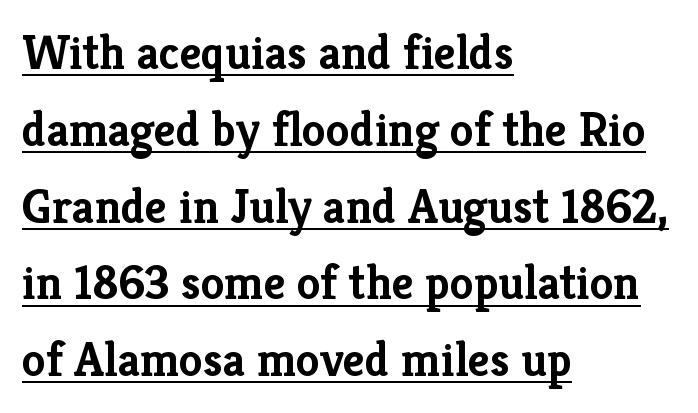
The image shows 48 px semibold serif type, upright; set left-aligned, normal line spacing (1.6x), normal letter spacing, underlined; low stroke contrast and a medium x-height.
